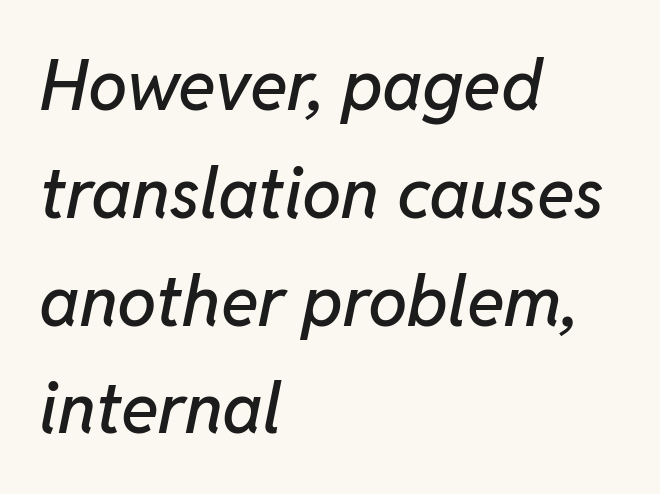
{"italic": "yes", "lean": "right", "slant_degrees": 11, "width": "normal", "stroke_contrast": "low", "x_height": "medium", "monospaced": "no", "underline": "no", "align": "left", "line_spacing": "normal", "line_spacing_ratio": 1.54, "letter_spacing": "normal", "letter_spacing_em": 0.0, "glyph_px": 70}
